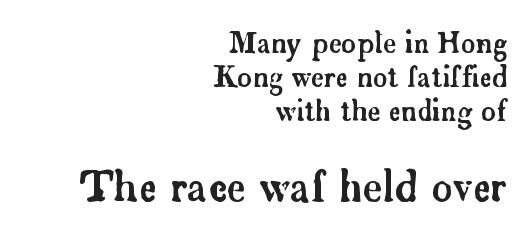
Q: Is the text italic (slanted)? A: No, it is upright.
Q: Is the typeface a serif or a sans-serif typeface? A: Serif.
Q: Is the text underlined? A: No.
Q: How is the paragraph aligned? A: Right-aligned.
Q: Is the spacing between letters normal or unusually wide? A: Normal.
Q: Which block of text is set in a larger size, the first (top) or the second (bottom)? A: The second (bottom) one.
Q: Width (condensed, normal, or wide)? A: Normal.
Q: Stroke contrast? A: Low.
Q: x-height? A: Small.
Q: Monospaced? A: No.
